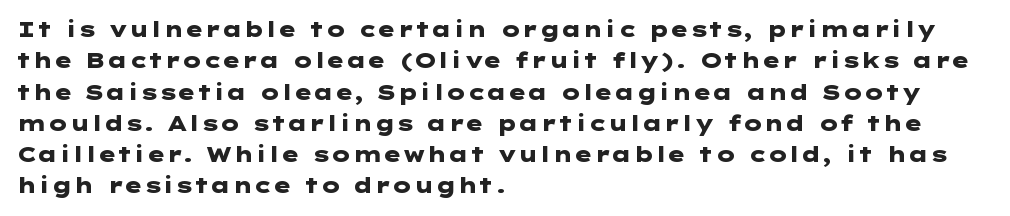
Q: Is the text bold? A: Yes.
Q: Is the text italic (slanted)? A: No, it is upright.
Q: Is the text underlined? A: No.
Q: How is the paragraph aligned? A: Left-aligned.
Q: Is the spacing between letters normal or unusually wide? A: Normal.
Q: Is the spacing between lines tight, normal or loose? A: Normal.
